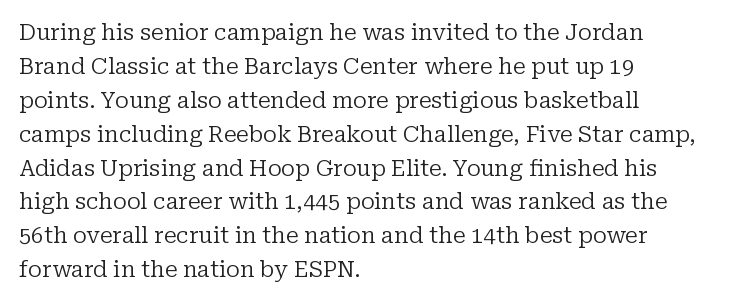
Q: Is the text bold? A: No.
Q: Is the text italic (slanted)? A: No, it is upright.
Q: Is the text underlined? A: No.
Q: How is the paragraph aligned? A: Left-aligned.
Q: Is the spacing between letters normal or unusually wide? A: Normal.
Q: Is the spacing between lines tight, normal or loose? A: Normal.
